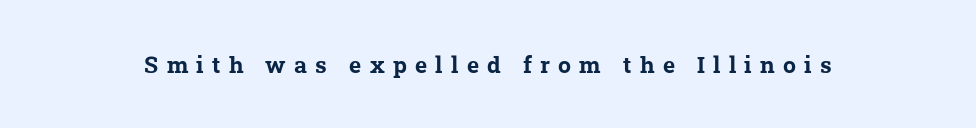
Q: Is the text bold? A: Yes.
Q: Is the text underlined? A: No.
Q: Is the spacing between letters normal or unusually wide? A: Unusually wide.
